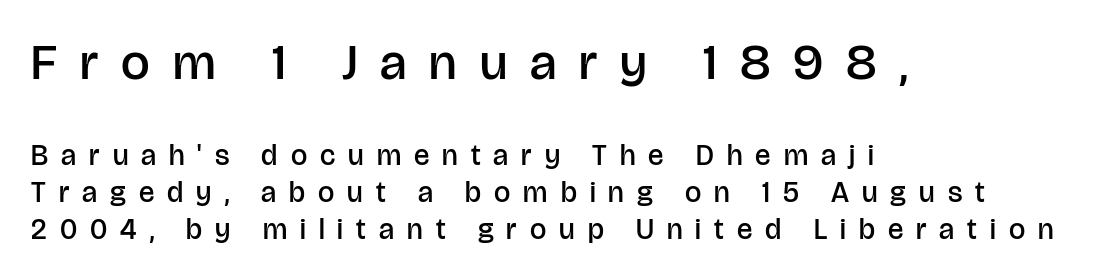
{"serif": "no", "italic": "no", "bold": "semi", "weight": "semibold", "width": "normal", "stroke_contrast": "low", "x_height": "large", "monospaced": "no", "underline": "no", "align": "left", "line_spacing": "normal", "line_spacing_ratio": 1.29, "letter_spacing": "wide", "letter_spacing_em": 0.45, "larger_block": "first", "size_ratio": 1.76, "glyph_px": 51}
